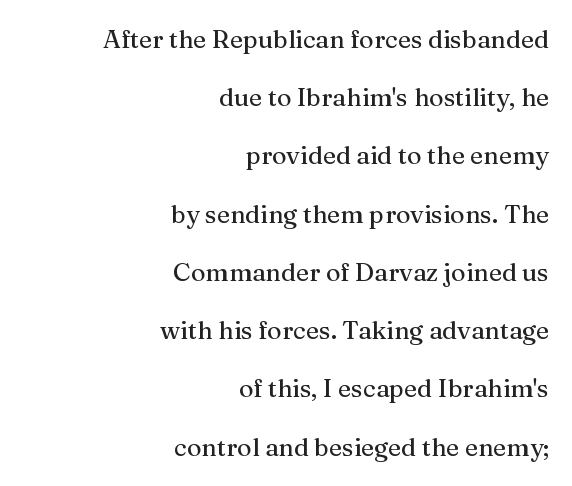
The image shows 25 px text type, upright; set right-aligned, loose line spacing (2.33x), normal letter spacing, not underlined.
